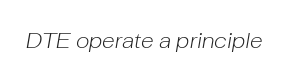
{"italic": "yes", "lean": "right", "slant_degrees": 10, "bold": "no", "underline": "no", "letter_spacing": "normal", "letter_spacing_em": 0.0, "glyph_px": 21}
